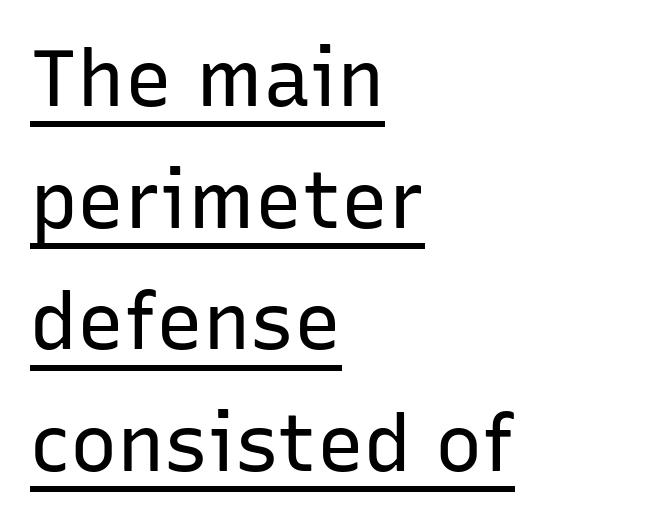
{"serif": "no", "italic": "no", "bold": "no", "weight": "regular", "width": "normal", "stroke_contrast": "low", "x_height": "medium", "monospaced": "no", "underline": "yes", "align": "left", "line_spacing": "normal", "line_spacing_ratio": 1.54, "letter_spacing": "normal", "letter_spacing_em": 0.0, "glyph_px": 79}
